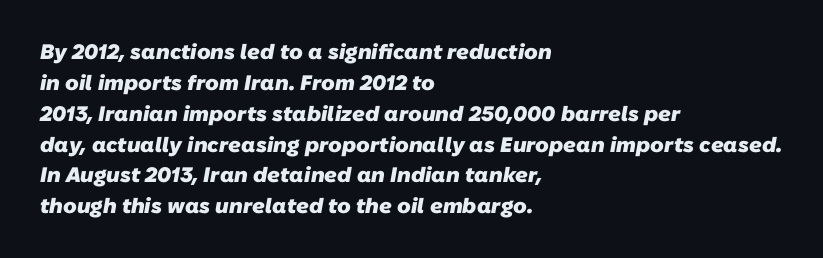
{"bold": "yes", "underline": "no", "align": "left", "line_spacing": "normal", "line_spacing_ratio": 1.47, "letter_spacing": "normal", "letter_spacing_em": 0.0, "glyph_px": 21}
